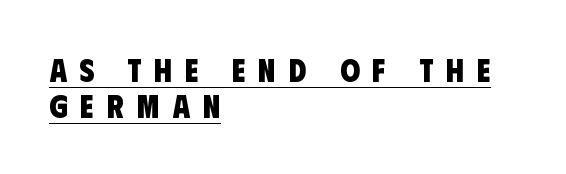
Q: Is the text bold? A: Yes.
Q: Is the typeface a serif or a sans-serif typeface? A: Sans-serif.
Q: Is the text underlined? A: Yes.
Q: How is the paragraph aligned? A: Left-aligned.
Q: Is the spacing between letters normal or unusually wide? A: Unusually wide.
Q: Is the spacing between lines tight, normal or loose? A: Tight.
Q: Width (condensed, normal, or wide)? A: Condensed.
Q: Stroke contrast? A: Low.
Q: x-height? A: Large.
Q: Monospaced? A: No.
